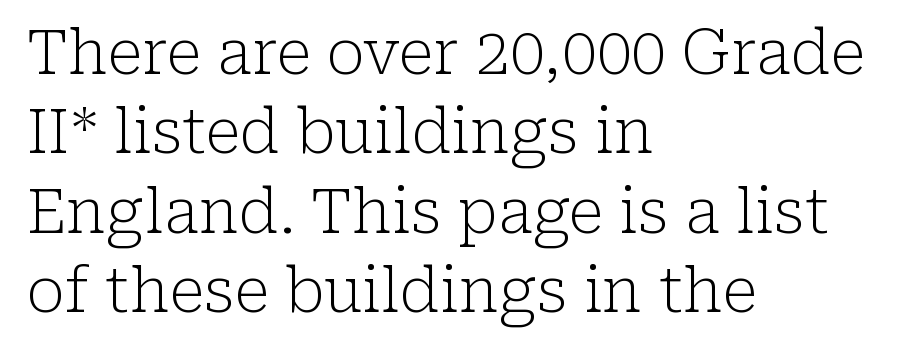
The image shows 62 px light serif type, upright; set left-aligned, normal line spacing (1.28x), normal letter spacing, not underlined; low stroke contrast and a medium x-height.
